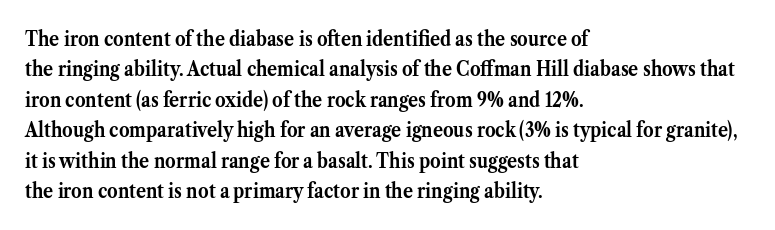
Notice how the stems are strictly vertical — no italics here. These words are printed bold, with thick strokes throughout. Leading: standard. You could call the tracking neutral — neither tight nor loose. The rendering anchors every line to the left-hand side. The words here are not underlined.
